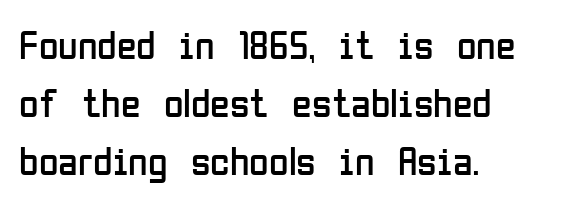
Q: Is the text bold? A: No.
Q: Is the text italic (slanted)? A: No, it is upright.
Q: Is the typeface a serif or a sans-serif typeface? A: Sans-serif.
Q: Is the text underlined? A: No.
Q: How is the paragraph aligned? A: Left-aligned.
Q: Is the spacing between letters normal or unusually wide? A: Normal.
Q: Is the spacing between lines tight, normal or loose? A: Normal.
Q: Width (condensed, normal, or wide)? A: Condensed.
Q: Stroke contrast? A: Low.
Q: x-height? A: Medium.
Q: Monospaced? A: No.
